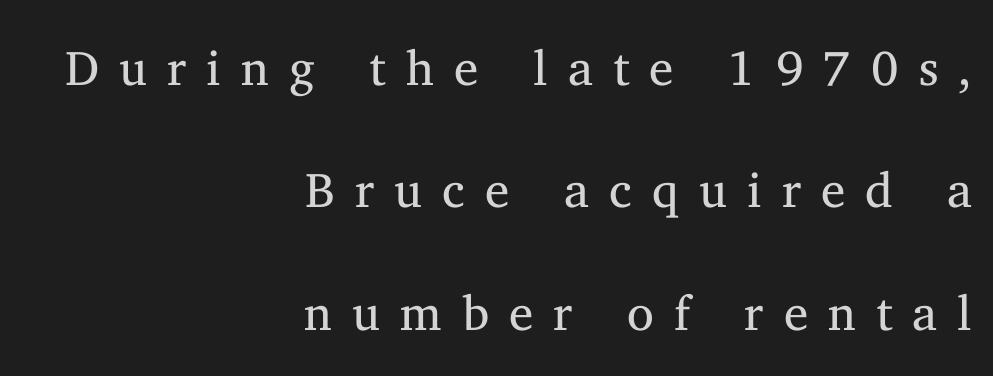
{"serif": "yes", "italic": "no", "bold": "no", "weight": "regular", "width": "normal", "stroke_contrast": "medium", "x_height": "medium", "monospaced": "no", "underline": "no", "align": "right", "line_spacing": "loose", "line_spacing_ratio": 2.5, "letter_spacing": "wide", "letter_spacing_em": 0.41, "glyph_px": 49}
